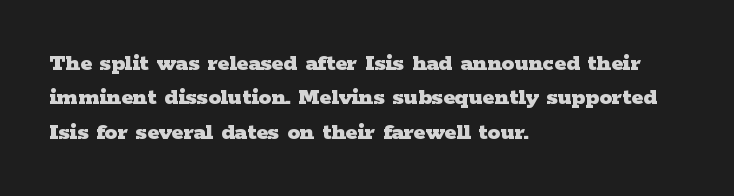
{"italic": "no", "bold": "yes", "underline": "no", "align": "left", "line_spacing": "normal", "line_spacing_ratio": 1.38, "letter_spacing": "normal", "letter_spacing_em": 0.0, "glyph_px": 25}
